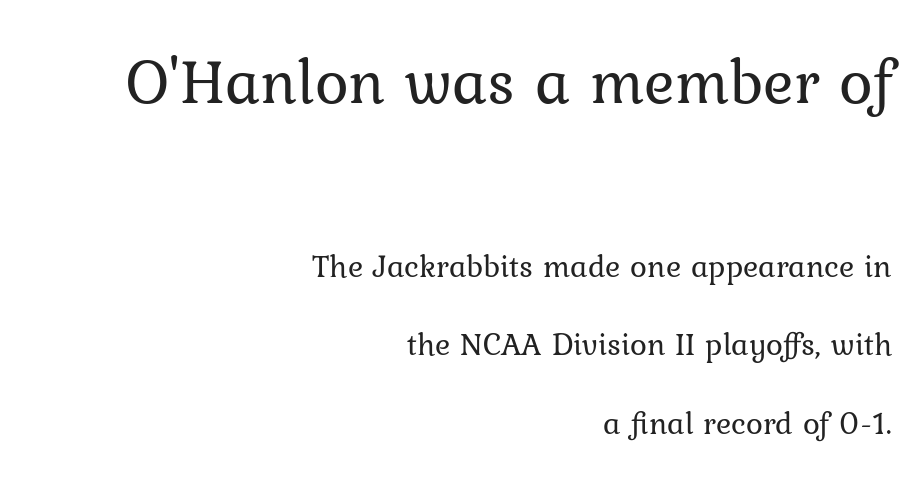
{"serif": "yes", "italic": "no", "bold": "no", "weight": "regular", "width": "normal", "stroke_contrast": "low", "x_height": "medium", "monospaced": "no", "underline": "no", "align": "right", "line_spacing": "loose", "line_spacing_ratio": 2.46, "letter_spacing": "normal", "letter_spacing_em": 0.0, "larger_block": "first", "size_ratio": 2.0, "glyph_px": 64}
